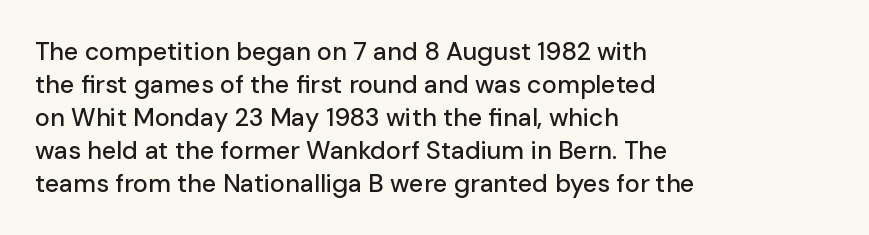
Every row of glyphs begins at an identical x-position on the left. Words appear dense and cohesive because spacing is normal. Unlike italic type, these characters show no tilt at all. Vertical spacing — default. Check under the words: just untouched page.
